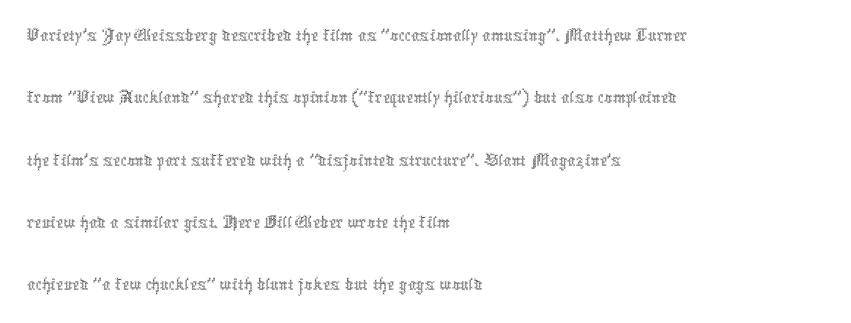
The image shows 41 px thin, condensed type, upright; set left-aligned, normal line spacing (1.52x), normal letter spacing, not underlined; a medium x-height.
